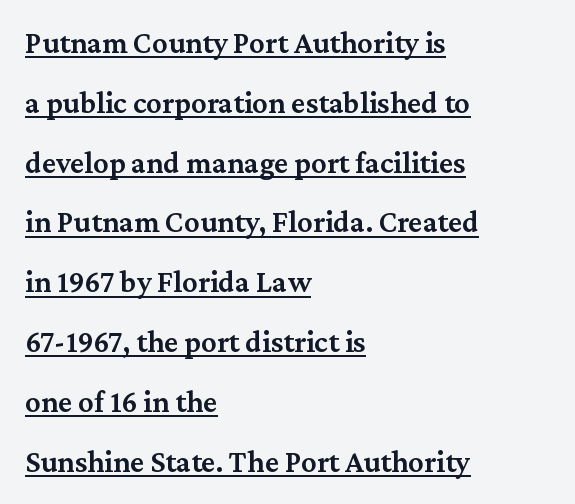
The image shows 31 px semibold serif type, upright; set left-aligned, loose line spacing (1.93x), normal letter spacing, underlined; medium stroke contrast and a medium x-height.
